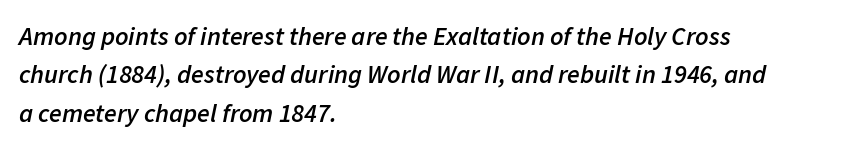
Compared with an ordinary text face, these strokes are moderately heavier — a semibold. Notice how descenders clear the ascenders below comfortably — that's standard leading. Does extra space separate the letters? No, they use regular spacing. If you drew a ruler down the left edge, every line would touch it. Notice how the stems are inclined rather than vertical — that's the hallmark of italics. Lines of text with bare space underneath.
